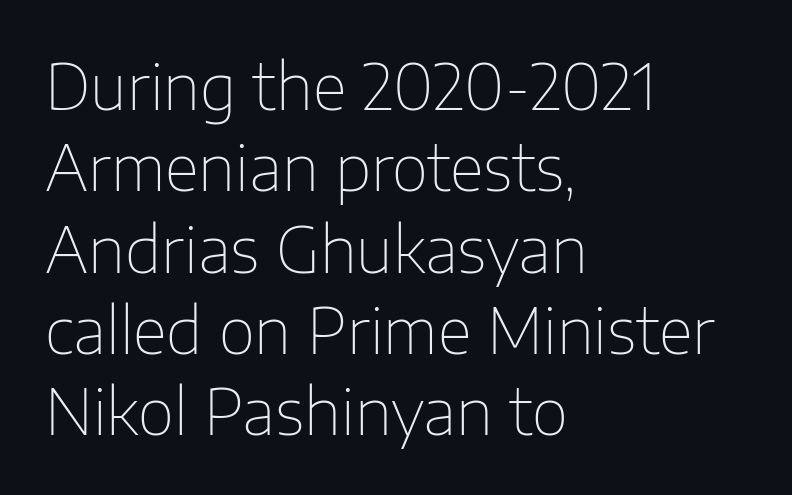
Q: Is the text bold? A: No.
Q: Is the text italic (slanted)? A: No, it is upright.
Q: Is the typeface a serif or a sans-serif typeface? A: Sans-serif.
Q: Is the text underlined? A: No.
Q: How is the paragraph aligned? A: Left-aligned.
Q: Is the spacing between letters normal or unusually wide? A: Normal.
Q: Is the spacing between lines tight, normal or loose? A: Normal.
Q: Width (condensed, normal, or wide)? A: Normal.
Q: Stroke contrast? A: Low.
Q: x-height? A: Medium.
Q: Monospaced? A: No.
